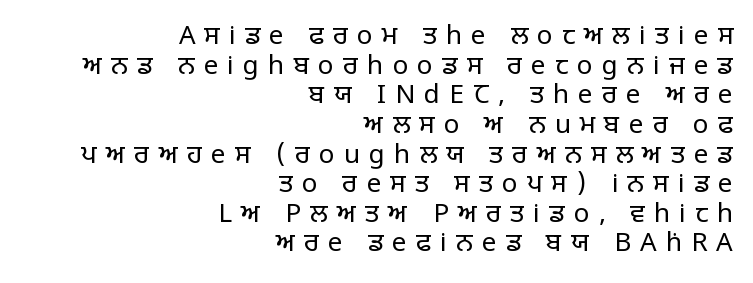
{"italic": "no", "bold": "no", "underline": "no", "align": "right", "line_spacing": "tight", "line_spacing_ratio": 1.14, "letter_spacing": "wide", "letter_spacing_em": 0.35, "glyph_px": 26}
